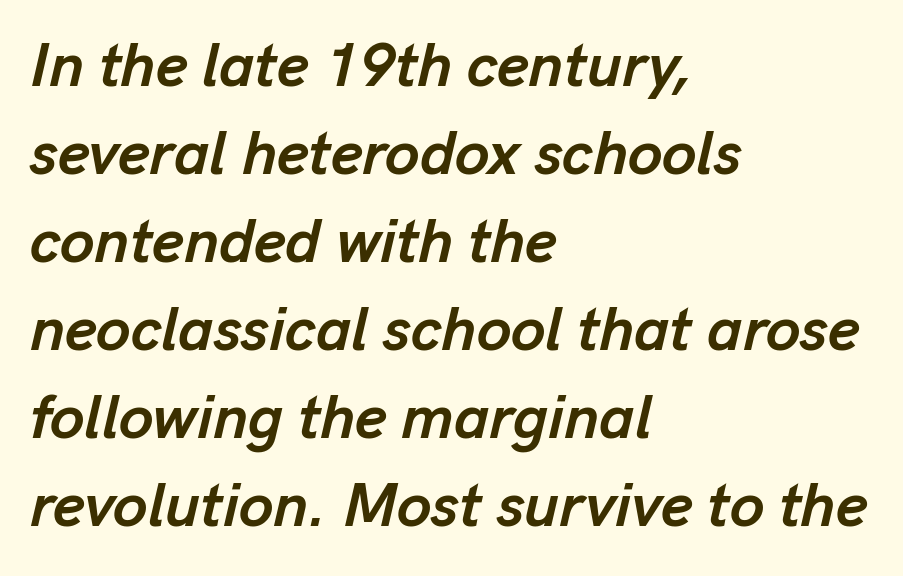
The specimen omits any rule beneath the text block's lines. What's the leading like? Ordinary, nothing unusual. How heavy is the stroke? Heavy — this is a bold. This rendering leaves character spacing at its baseline value. Each letter keeps its own natural width here, so spacing adapts to shape.
